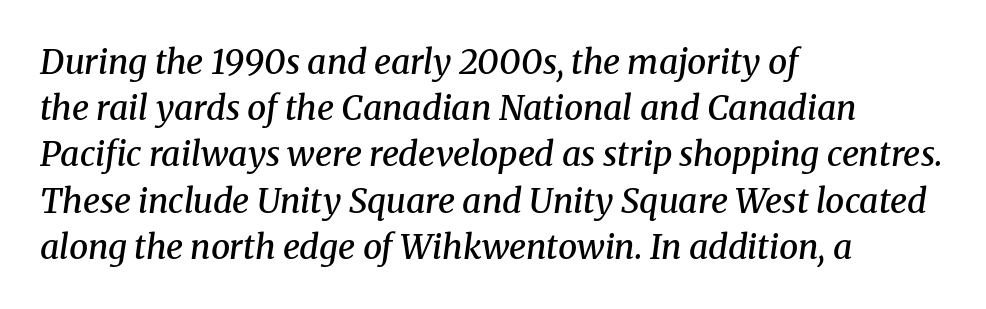
These words are printed semibold, heavier than regular yet not bold. Font category for this specimen: serif. Typeset ragged right — the left edge is the straight one. The space between consecutive lines is moderate. These lines keep a tight, regular rhythm from letter to letter. The face used here has a pronounced slope to its letters.
